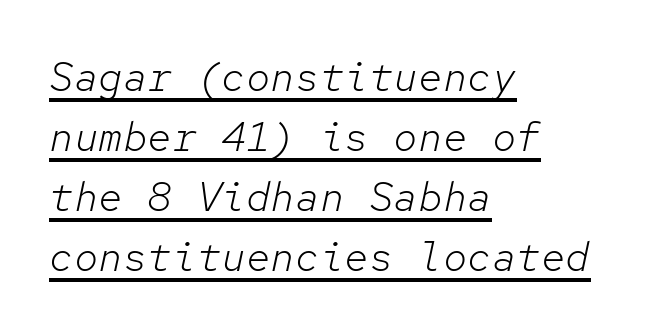
This rendering leaves character spacing at its baseline value. A typesetter would call this monospace, since all characters share one set width. The whole block is typeset with a tilt. A continuous stroke trails under the words, as in a hyperlink.
